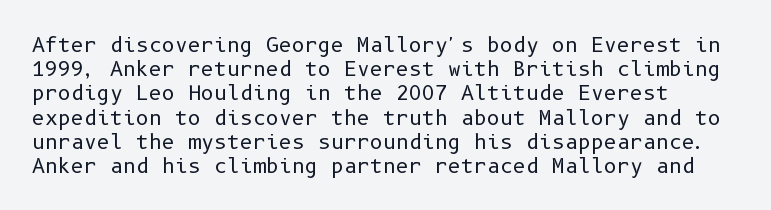
The image shows 20 px text type, upright; set line spacing 1.21x, normal letter spacing, not underlined.
